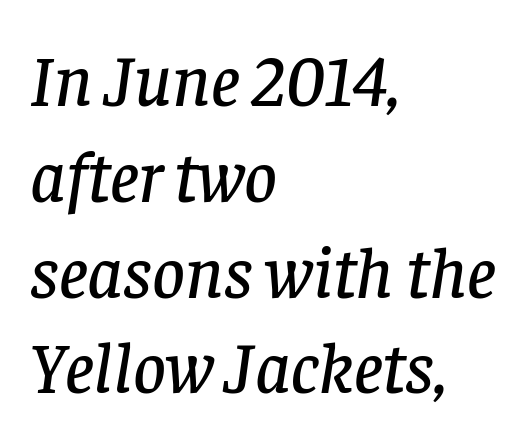
Q: Is the text italic (slanted)? A: Yes, it leans right by about 8 degrees.
Q: Is the typeface a serif or a sans-serif typeface? A: Serif.
Q: Is the text underlined? A: No.
Q: How is the paragraph aligned? A: Left-aligned.
Q: Is the spacing between letters normal or unusually wide? A: Normal.
Q: Is the spacing between lines tight, normal or loose? A: Normal.
Q: Width (condensed, normal, or wide)? A: Normal.
Q: Stroke contrast? A: Low.
Q: x-height? A: Large.
Q: Monospaced? A: No.
